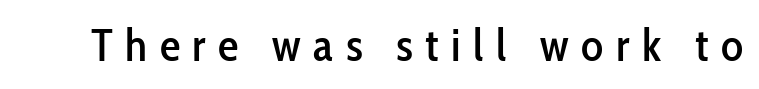
{"serif": "no", "italic": "no", "width": "condensed", "stroke_contrast": "low", "x_height": "medium", "monospaced": "no", "underline": "no", "letter_spacing": "wide", "letter_spacing_em": 0.27, "glyph_px": 46}
